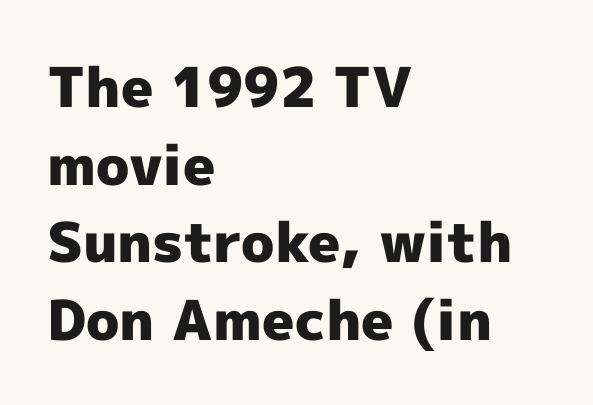
Each letter keeps its own natural width here, so spacing adapts to shape. A typesetter would call this leading conventional body-copy spacing. Do the letters lean? They stand straight. Compared with a centered layout, this one pins lines to the left instead.
